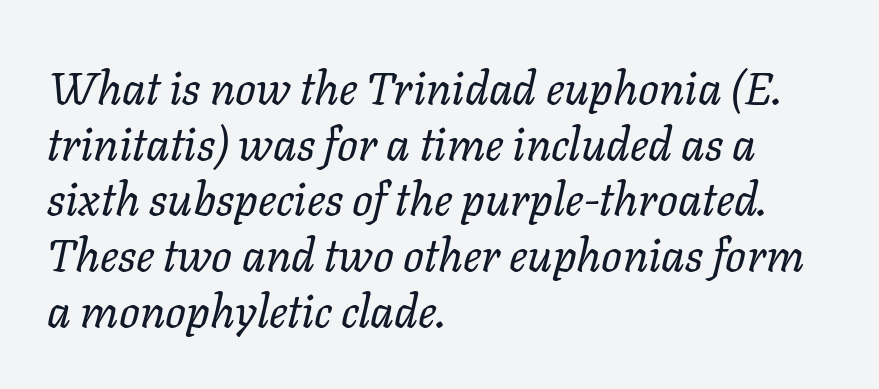
Letter spacing: default. There's an unmistakable incline to the writing here. Do the characters align in a grid? No, the font is proportional. Line beginnings align vertically; line endings do not. A quiet, ordinary-to-light weight characterises the typeface. The gap between lines stays unmarked.
